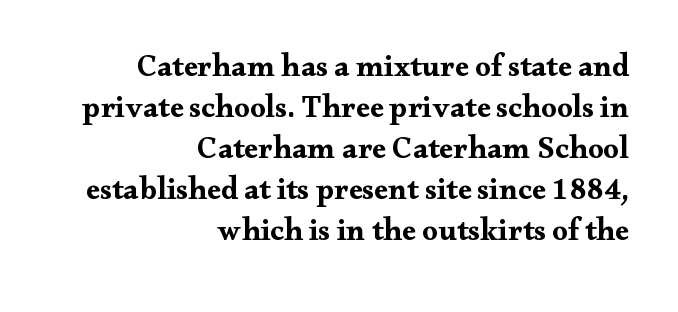
Q: Is the text bold? A: Yes.
Q: Is the text italic (slanted)? A: No, it is upright.
Q: Is the typeface a serif or a sans-serif typeface? A: Serif.
Q: Is the text underlined? A: No.
Q: How is the paragraph aligned? A: Right-aligned.
Q: Is the spacing between letters normal or unusually wide? A: Normal.
Q: Is the spacing between lines tight, normal or loose? A: Normal.
Q: Width (condensed, normal, or wide)? A: Wide.
Q: Stroke contrast? A: Medium.
Q: x-height? A: Small.
Q: Monospaced? A: No.
